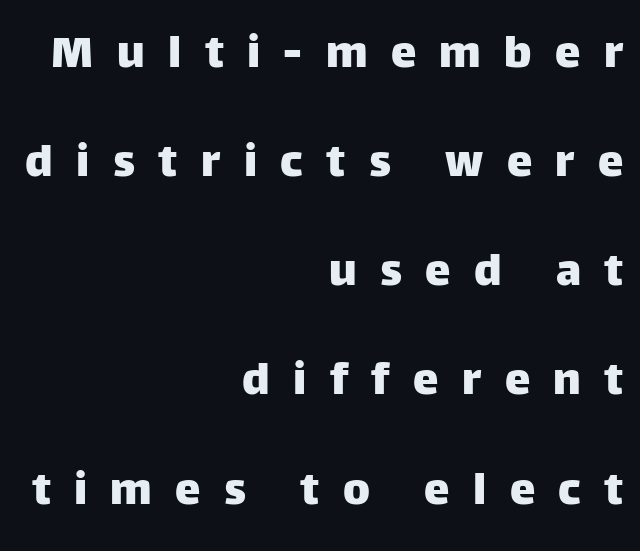
{"serif": "no", "italic": "no", "width": "normal", "stroke_contrast": "low", "x_height": "large", "monospaced": "no", "underline": "no", "align": "right", "line_spacing": "loose", "line_spacing_ratio": 2.14, "letter_spacing": "wide", "letter_spacing_em": 0.46, "glyph_px": 51}
